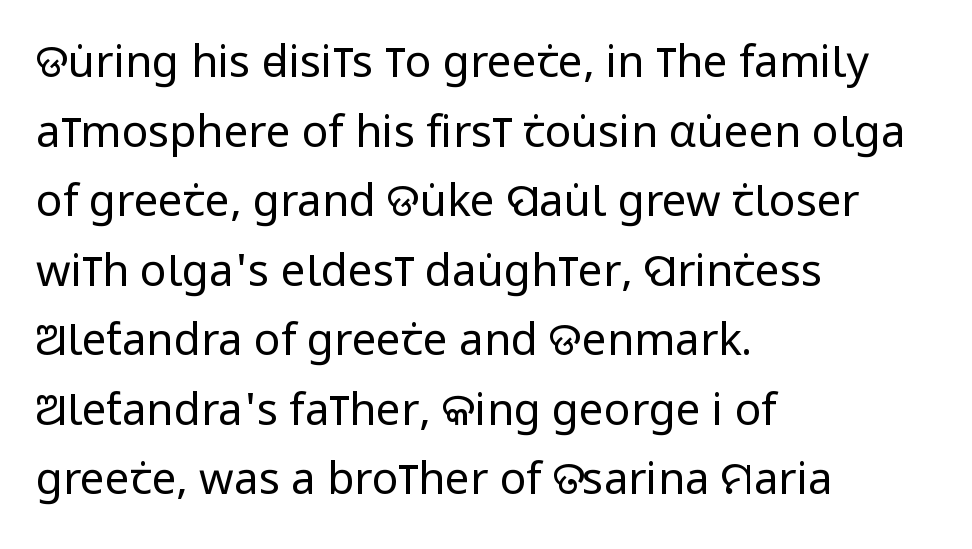
You could not count columns in this text — the font is proportionally spaced. Horizontal alignment here is leftward, the default for most running prose. The space directly below the letters is spotless. There is no visible air inserted between adjacent glyphs. Whoever set this chose a conventional vertical rhythm. Stroke thickness stays within the range of a standard reading face or lighter.
